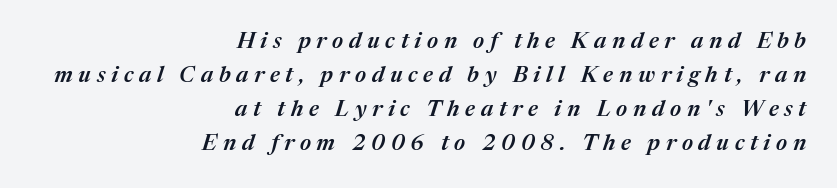
The image shows 22 px text type, italic (leaning right); set right-aligned, normal line spacing (1.55x), unusually wide letter spacing (+0.26 em), not underlined.
